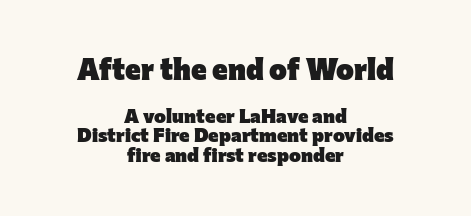
This is sans-serif lettering, the kind often seen on screens and signage. Check under the words: just untouched page. The font is running at its bold setting. Varying glyph widths throughout — classic text-font behaviour. Each line is balanced around a shared central axis.
